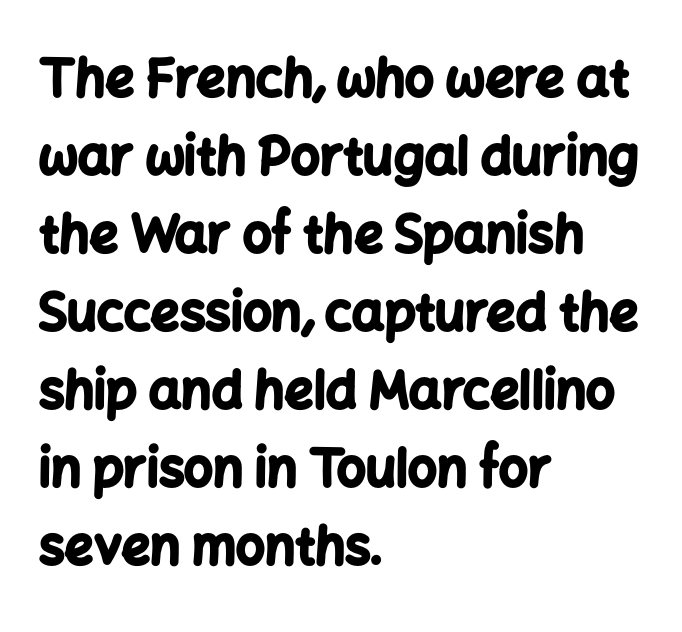
Q: Is the text bold? A: Yes.
Q: Is the text italic (slanted)? A: No, it is upright.
Q: Is the typeface a serif or a sans-serif typeface? A: Sans-serif.
Q: Is the text underlined? A: No.
Q: How is the paragraph aligned? A: Left-aligned.
Q: Is the spacing between letters normal or unusually wide? A: Normal.
Q: Is the spacing between lines tight, normal or loose? A: Normal.
Q: Width (condensed, normal, or wide)? A: Normal.
Q: Stroke contrast? A: Low.
Q: x-height? A: Medium.
Q: Monospaced? A: No.
